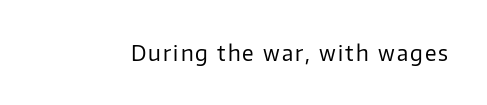
Nope, not italic — everything's standing straight. Weight: regular or lighter. This rendering features lettering with no underline.
